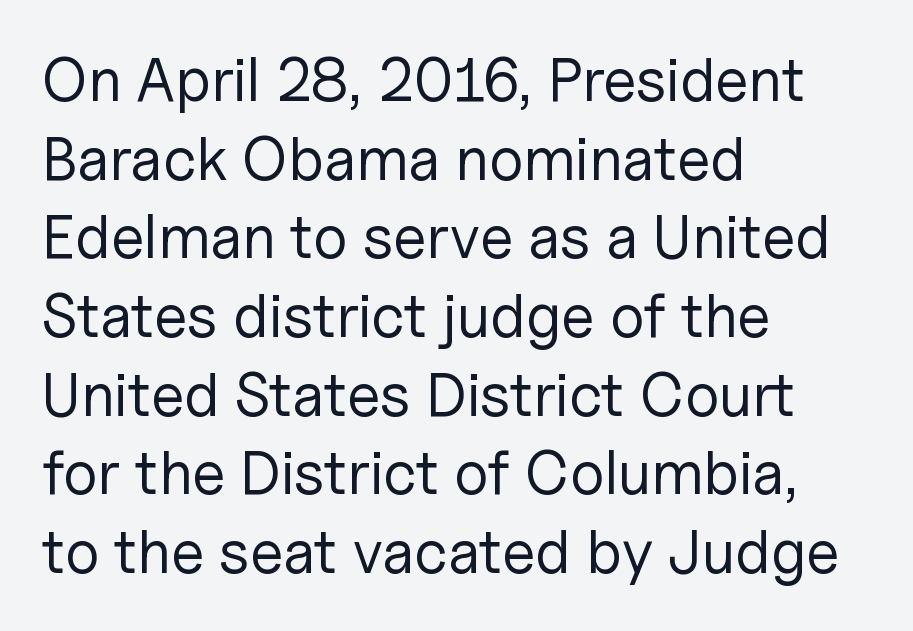
{"serif": "no", "italic": "no", "bold": "no", "weight": "regular", "width": "normal", "stroke_contrast": "low", "x_height": "medium", "monospaced": "no", "underline": "no", "align": "left", "line_spacing": "normal", "line_spacing_ratio": 1.29, "letter_spacing": "normal", "letter_spacing_em": 0.0, "glyph_px": 61}
